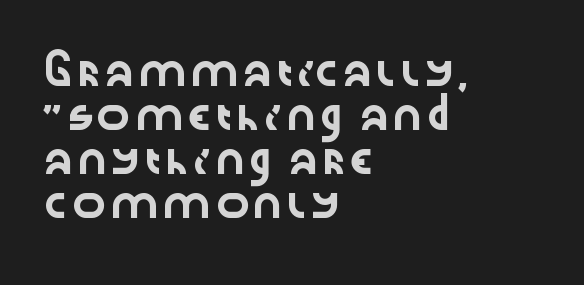
Spacing verdict: proportional, widths tailored to each character. Quick note: interline space is typical. The text block is weighted toward the left margin, trailing off unevenly rightward. The line texture is even and compact thanks to regular tracking. Check where the strokes stop: nothing finishes them off — pure sans. This sample uses an upright cut, with every glyph sitting square on the baseline.
